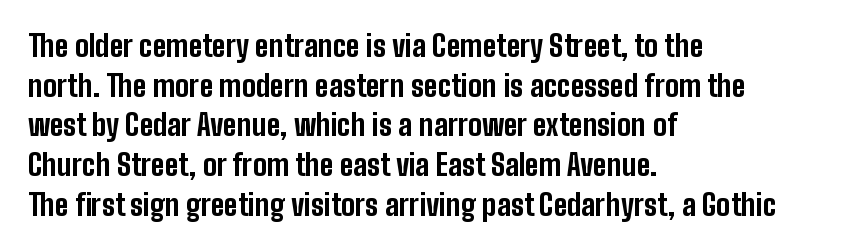
The type is set solid horizontally, with unmodified tracking. Summary of vertical rhythm: regular, with standard interline spacing. Notice how the stems are strictly vertical — no italics here. Glance below the letters and you will spot only blank space. Do the characters align in a grid? No, the font is proportional.
